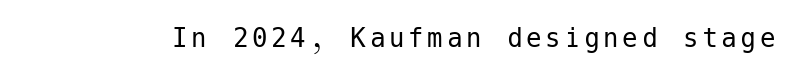
The image shows 31 px regular-weight sans-serif type, upright; set not underlined; low stroke contrast and a medium x-height.
